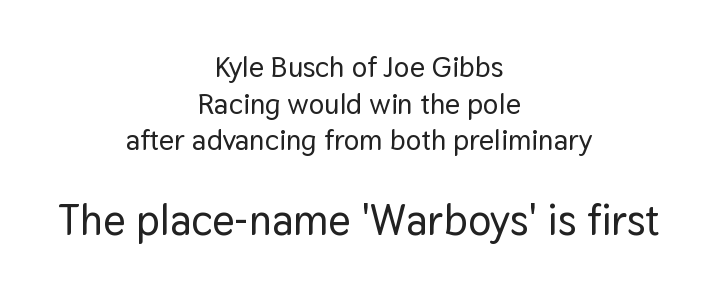
The image shows 43 px sans-serif type, upright; set centered, normal line spacing (1.26x), normal letter spacing, not underlined; the second (bottom) block is 1.48x larger; low stroke contrast and a medium x-height.
